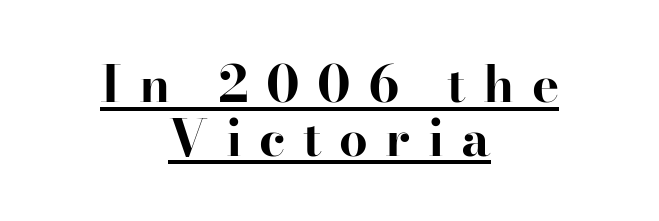
{"serif": "yes", "italic": "no", "bold": "yes", "weight": "bold", "width": "normal", "stroke_contrast": "high", "x_height": "small", "monospaced": "no", "underline": "yes", "align": "center", "line_spacing": "tight", "line_spacing_ratio": 1.05, "letter_spacing": "wide", "letter_spacing_em": 0.34, "glyph_px": 51}
